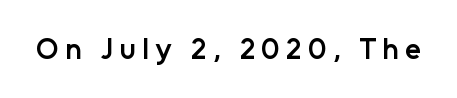
Anything drawn beneath the words? Only blank space. Unlike a traditional serif, this face leaves its strokes unadorned. In terms of letterspacing, this is a distinctly airy, spread setting. Do the characters align in a grid? No, the font is proportional. Summary of weight: moderately heavy, a semibold. Is there any slant? The stems are plumb.
